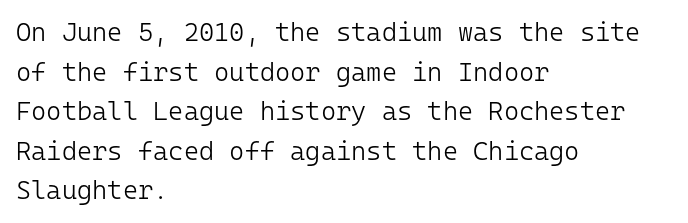
The block of text has a typical density, with ordinary space between rows. The line texture is even and compact thanks to regular tracking. Nothing heavy about these letters — not bold at all. Which margin do the lines hug? The left one — the right edge is uneven.
